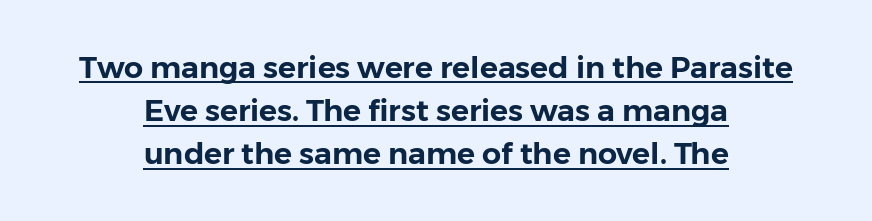
The image shows 30 px sans-serif type, upright; set centered, normal line spacing (1.44x), normal letter spacing, underlined; low stroke contrast and a medium x-height.
